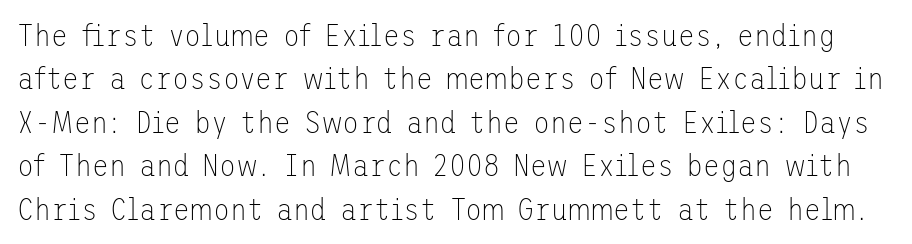
The image shows 31 px thin sans-serif type, upright; set normal line spacing (1.4x), normal letter spacing, not underlined; low stroke contrast and a medium x-height.
